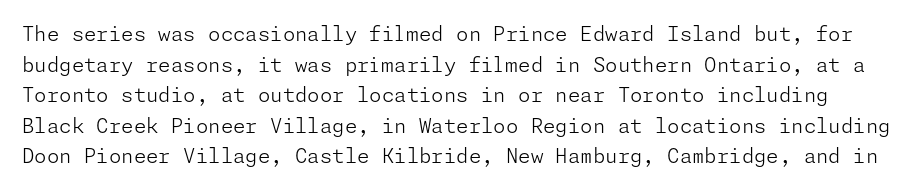
{"italic": "no", "bold": "no", "underline": "no", "line_spacing": "normal", "line_spacing_ratio": 1.53, "letter_spacing": "normal", "letter_spacing_em": 0.0, "glyph_px": 20}
